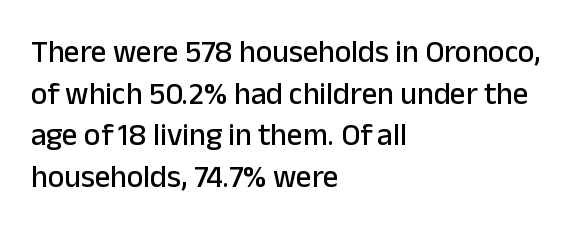
Q: Is the text italic (slanted)? A: No, it is upright.
Q: Is the typeface a serif or a sans-serif typeface? A: Sans-serif.
Q: Is the text underlined? A: No.
Q: How is the paragraph aligned? A: Left-aligned.
Q: Is the spacing between letters normal or unusually wide? A: Normal.
Q: Is the spacing between lines tight, normal or loose? A: Normal.
Q: Width (condensed, normal, or wide)? A: Normal.
Q: Stroke contrast? A: Low.
Q: x-height? A: Medium.
Q: Monospaced? A: No.
